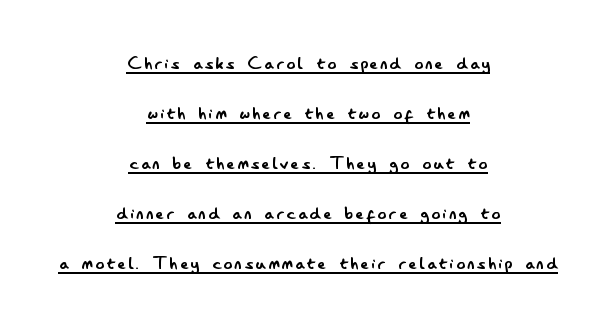
No extra ink here — the face is not bold. If you drew a line through each stem, it would be perfectly vertical. Each new line begins a long way beneath the previous one. This rendering features underlined lettering. In CSS terms this would be text-align: center.
